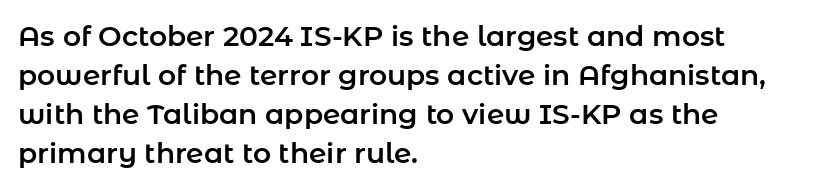
The image shows 28 px sans-serif type, upright; set left-aligned, normal line spacing (1.39x), normal letter spacing, not underlined; low stroke contrast and a medium x-height.
